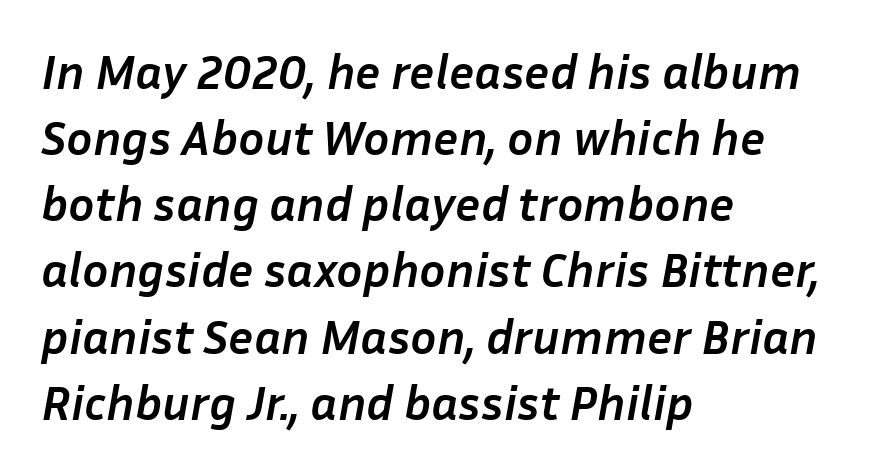
Q: Is the text bold? A: Yes.
Q: Is the text italic (slanted)? A: Yes, it leans right by about 10 degrees.
Q: Is the text underlined? A: No.
Q: How is the paragraph aligned? A: Left-aligned.
Q: Is the spacing between letters normal or unusually wide? A: Normal.
Q: Is the spacing between lines tight, normal or loose? A: Normal.
Q: Width (condensed, normal, or wide)? A: Normal.
Q: Stroke contrast? A: Low.
Q: x-height? A: Medium.
Q: Monospaced? A: No.
